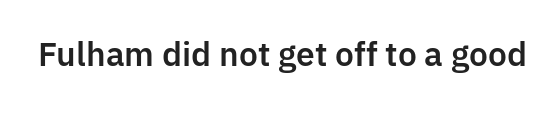
Q: Is the text italic (slanted)? A: No, it is upright.
Q: Is the typeface a serif or a sans-serif typeface? A: Sans-serif.
Q: Is the text underlined? A: No.
Q: Is the spacing between letters normal or unusually wide? A: Normal.
Q: Width (condensed, normal, or wide)? A: Normal.
Q: Stroke contrast? A: Low.
Q: x-height? A: Medium.
Q: Monospaced? A: No.
